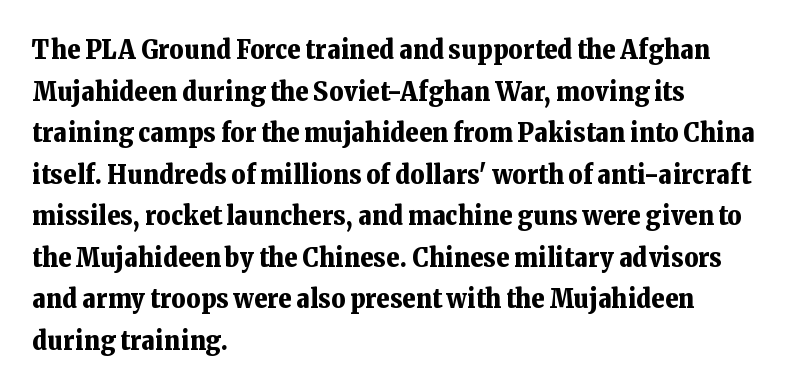
This sample keeps an unexceptional amount of space between lines. Which margin do the lines hug? The left one — the right edge is uneven. The specimen omits any rule beneath the text block's lines. Students, note that the glyphs here touch the page at normal intervals. This is heavy type, rendered in bold.
